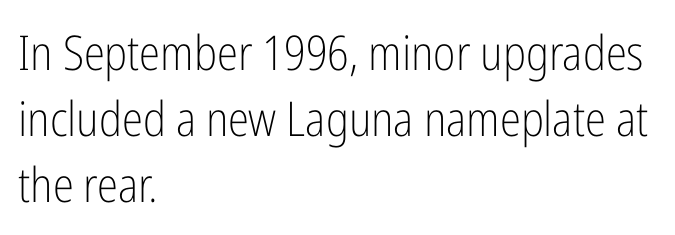
{"serif": "no", "italic": "no", "bold": "no", "weight": "light", "width": "condensed", "stroke_contrast": "low", "x_height": "medium", "monospaced": "no", "underline": "no", "align": "left", "line_spacing": "normal", "line_spacing_ratio": 1.37, "letter_spacing": "normal", "letter_spacing_em": 0.0, "glyph_px": 48}
